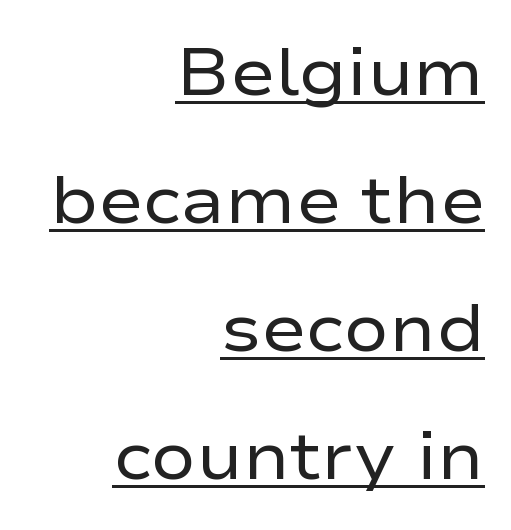
The image shows 67 px regular-weight, wide sans-serif type, upright; set right-aligned, loose line spacing (1.91x), normal letter spacing, underlined; low stroke contrast and a medium x-height.
